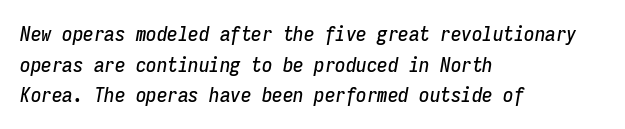
{"italic": "yes", "lean": "right", "slant_degrees": 9, "underline": "no", "align": "left", "line_spacing": "normal", "line_spacing_ratio": 1.46, "letter_spacing": "normal", "letter_spacing_em": 0.0, "glyph_px": 21}
